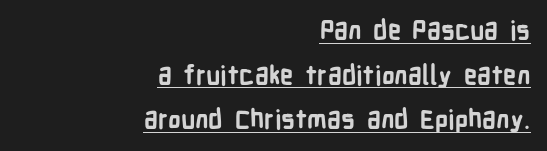
This sample is right-justified, so line beginnings fall wherever the words allow. Heavy, bold letterforms. In terms of posture, this sample is upright. Every word sits above its own underline. Default kerning and tracking; the words read as compact shapes.
